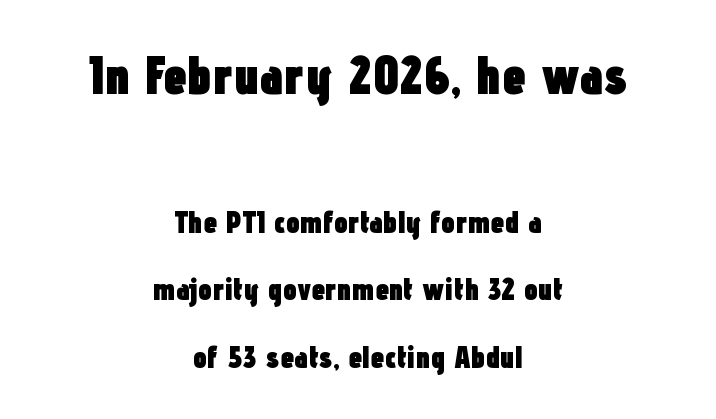
You can tell it's not italic because the verticals are truly vertical. The rag falls on both sides of this text block equally. The rendering shows plain stroke endings on the letterforms — a sans-serif design. The gaps between neighbouring characters are ordinary and unremarkable.
